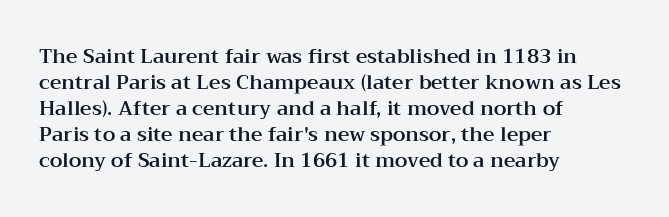
The image shows 20 px text type, upright; set left-aligned, normal line spacing (1.3x), normal letter spacing, not underlined.
